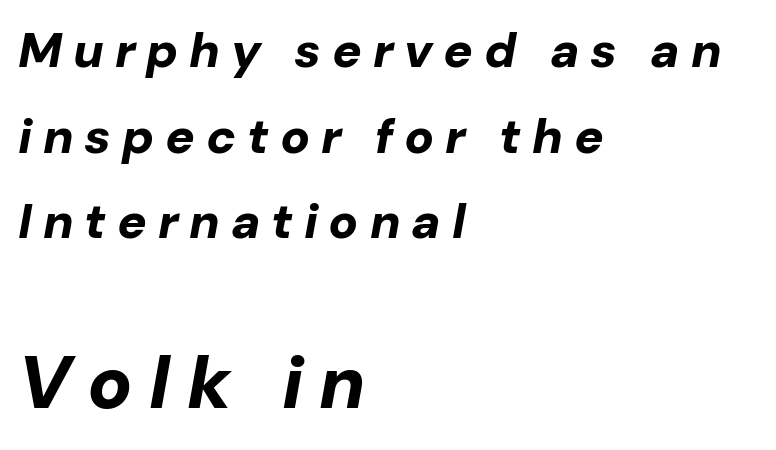
Q: Is the text bold? A: Yes.
Q: Is the text italic (slanted)? A: Yes, it leans right by about 10 degrees.
Q: Is the text underlined? A: No.
Q: How is the paragraph aligned? A: Left-aligned.
Q: Is the spacing between letters normal or unusually wide? A: Unusually wide.
Q: Which block of text is set in a larger size, the first (top) or the second (bottom)? A: The second (bottom) one.
Q: Width (condensed, normal, or wide)? A: Normal.
Q: Stroke contrast? A: Low.
Q: x-height? A: Medium.
Q: Monospaced? A: No.
